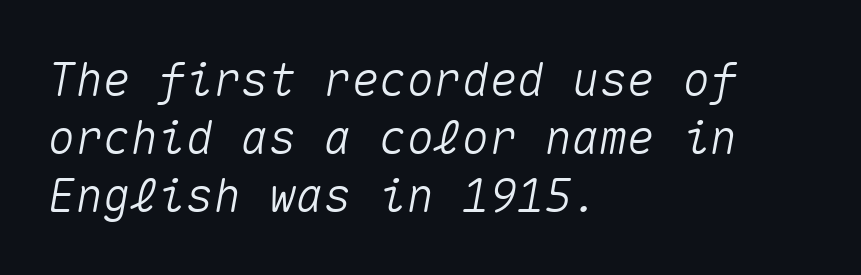
Q: Is the text italic (slanted)? A: Yes, it leans right by about 10 degrees.
Q: Is the text underlined? A: No.
Q: How is the paragraph aligned? A: Left-aligned.
Q: Is the spacing between letters normal or unusually wide? A: Normal.
Q: Is the spacing between lines tight, normal or loose? A: Normal.
Q: Width (condensed, normal, or wide)? A: Normal.
Q: Stroke contrast? A: Medium.
Q: x-height? A: Medium.
Q: Monospaced? A: Yes.
